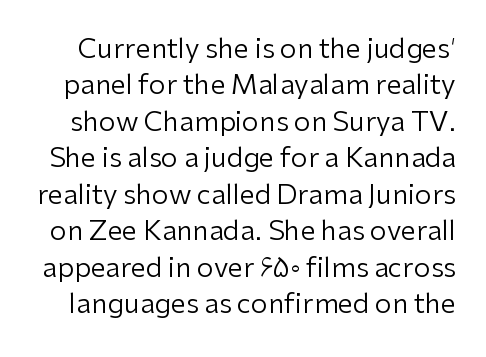
The zone under the glyphs is completely vacant. These lines keep a tight, regular rhythm from letter to letter. Counters stay open thanks to moderate or lighter strokes. Evenly set lines give the paragraph a standard silhouette. It's the straight-up-and-down kind of type.
